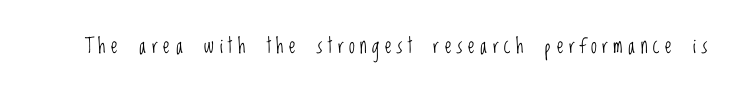
{"italic": "no", "bold": "no", "underline": "no", "letter_spacing": "wide", "letter_spacing_em": 0.26, "glyph_px": 21}
